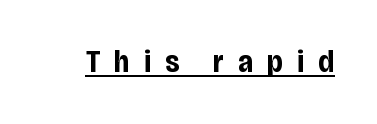
Q: Is the text bold? A: Yes.
Q: Is the text italic (slanted)? A: No, it is upright.
Q: Is the typeface a serif or a sans-serif typeface? A: Sans-serif.
Q: Is the text underlined? A: Yes.
Q: Is the spacing between letters normal or unusually wide? A: Unusually wide.
Q: Width (condensed, normal, or wide)? A: Condensed.
Q: Stroke contrast? A: Low.
Q: x-height? A: Large.
Q: Monospaced? A: No.
